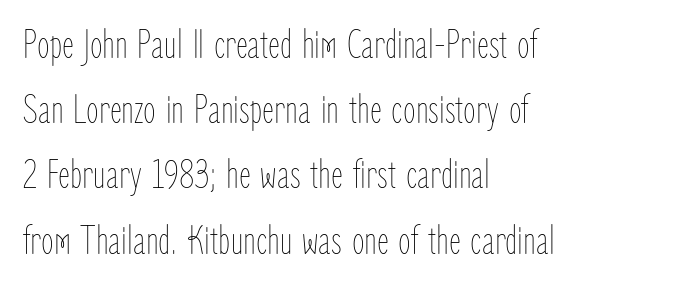
The image shows 41 px thin, condensed type, upright; set left-aligned, normal line spacing (1.59x), normal letter spacing, not underlined; low stroke contrast and a medium x-height.
